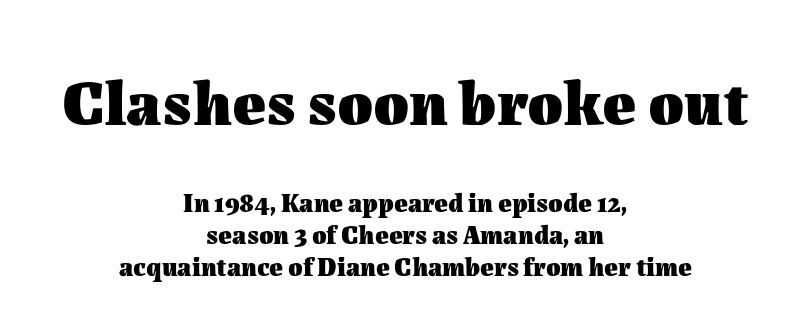
The image shows 64 px heavy type, upright; set centered, line spacing 1.24x, normal letter spacing, not underlined; the first (top) block is 2.46x larger; medium stroke contrast and a medium x-height.
